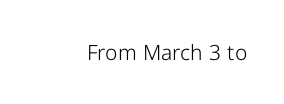
{"italic": "no", "bold": "no", "underline": "no", "letter_spacing": "normal", "letter_spacing_em": 0.0, "glyph_px": 21}
